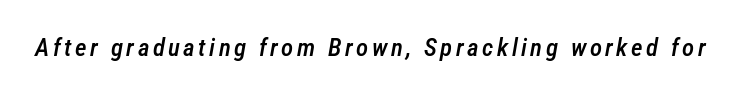
{"italic": "yes", "lean": "right", "slant_degrees": 12, "bold": "semi", "underline": "no", "glyph_px": 25}
